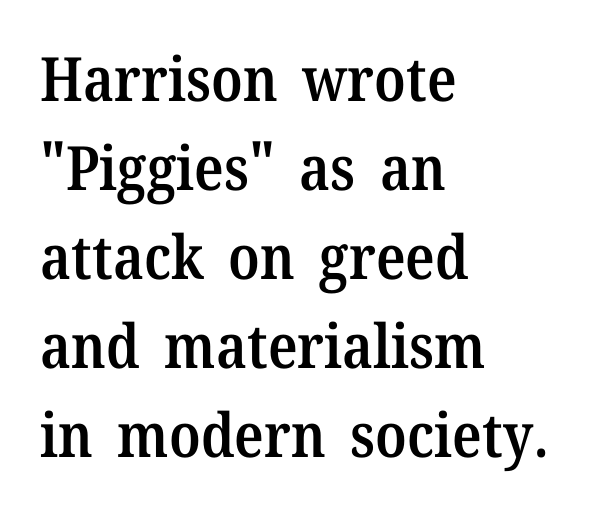
You could not count columns in this text — the font is proportionally spaced. Clear beneath every line of the passage. Type style note: has serifs. Heft: intermediate — a semibold. The passage is arranged the way most books set body copy — flush left. Designer's note — italics off, roman on.
